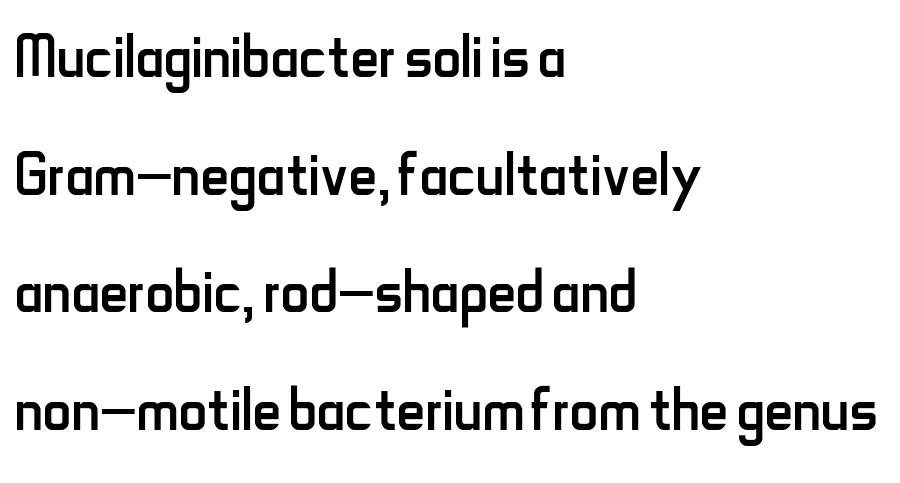
Q: Is the text bold? A: No.
Q: Is the text italic (slanted)? A: No, it is upright.
Q: Is the typeface a serif or a sans-serif typeface? A: Sans-serif.
Q: Is the text underlined? A: No.
Q: How is the paragraph aligned? A: Left-aligned.
Q: Is the spacing between letters normal or unusually wide? A: Normal.
Q: Is the spacing between lines tight, normal or loose? A: Normal.
Q: Width (condensed, normal, or wide)? A: Condensed.
Q: Stroke contrast? A: Low.
Q: x-height? A: Small.
Q: Monospaced? A: No.
